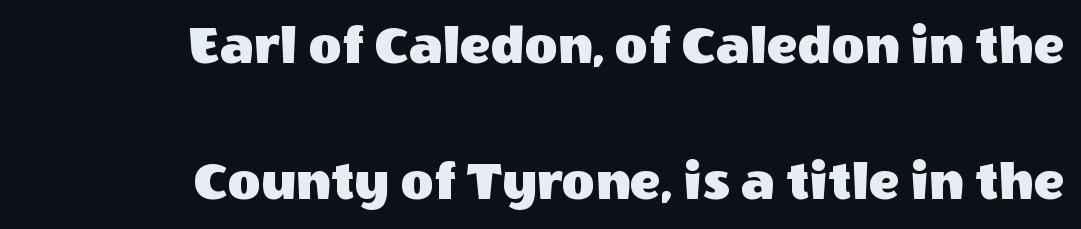
{"serif": "no", "italic": "no", "width": "normal", "x_height": "large", "monospaced": "no", "underline": "no", "align": "right", "line_spacing": "loose", "line_spacing_ratio": 2.38, "letter_spacing": "normal", "letter_spacing_em": 0.0, "glyph_px": 57}
